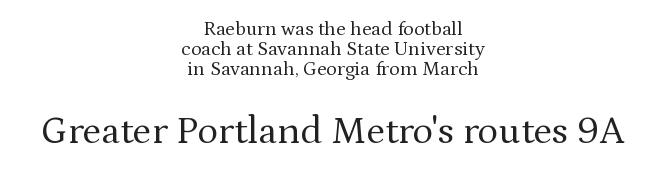
Which chunk is bigger? The second one — the bottom block dwarfs the top. Just letters on the line, the space beneath them empty. It's the straight-up-and-down kind of type. The face used here is proportionally spaced, like ordinary book or web type. A typesetter would label this face a serif. Regarding leading, the lines here are crowded together.
